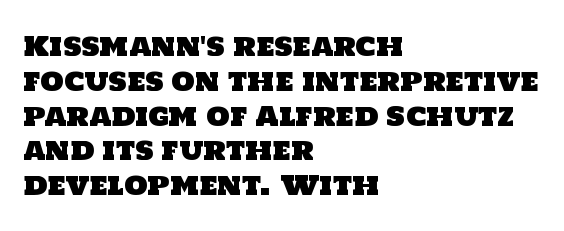
Q: Is the text underlined? A: No.
Q: How is the paragraph aligned? A: Left-aligned.
Q: Is the spacing between letters normal or unusually wide? A: Normal.
Q: Is the spacing between lines tight, normal or loose? A: Normal.
